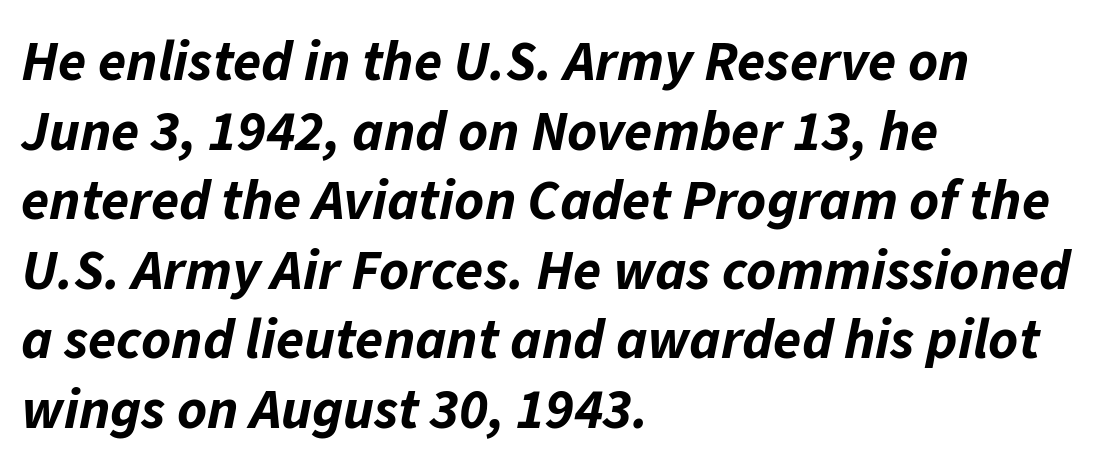
Does extra space separate the letters? No, they use regular spacing. The passage shown is emphatically bold. Note the varied advance widths — an 'i' is clearly narrower than an 'm'. Every character sits at an angle, as italics do.
